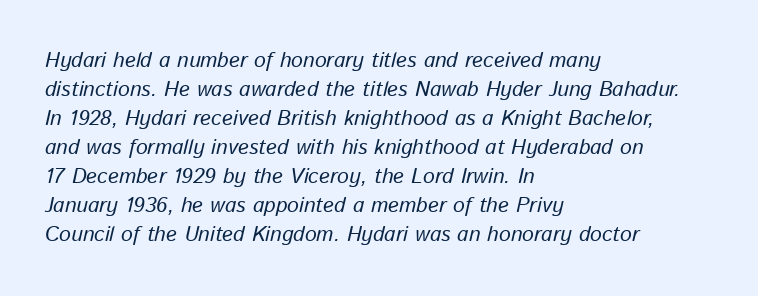
The strip under each line holds only bare page. No heavy texture on the line: the type isn't bold. Honestly, the row spacing looks completely unremarkable. The rendering keeps characters at their native spacing. The face used here has a pronounced slope to its letters.
